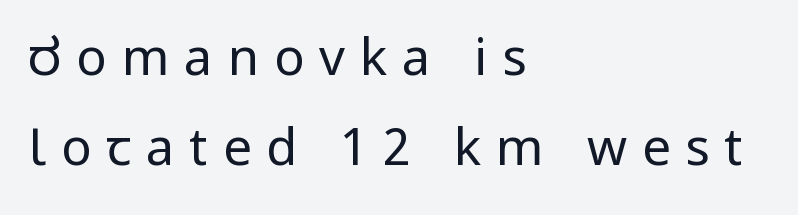
The image shows 51 px regular-weight sans-serif type, upright; set left-aligned, line spacing 1.77x, unusually wide letter spacing (+0.29 em), not underlined; low stroke contrast and a medium x-height.
